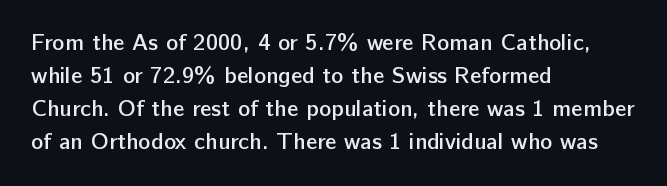
The image shows 23 px text type, upright; set left-aligned, normal line spacing (1.44x), normal letter spacing, not underlined.
